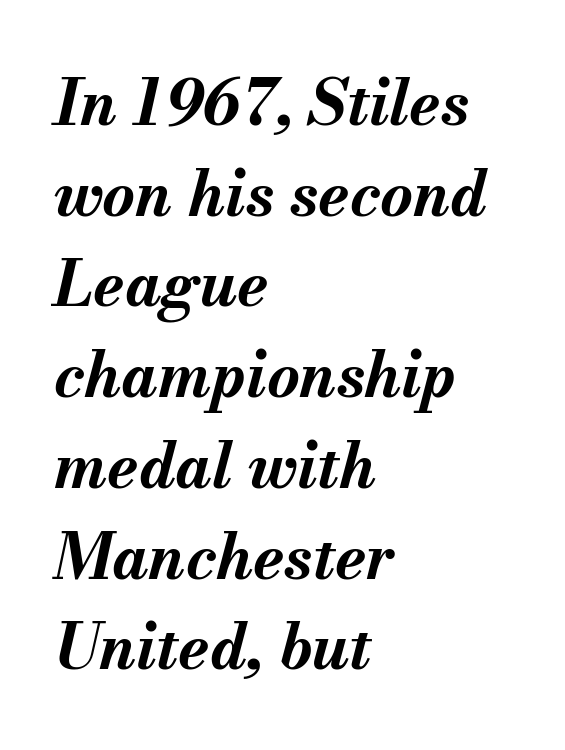
Q: Is the text bold? A: Yes.
Q: Is the text italic (slanted)? A: Yes, it leans right by about 13 degrees.
Q: Is the text underlined? A: No.
Q: How is the paragraph aligned? A: Left-aligned.
Q: Is the spacing between letters normal or unusually wide? A: Normal.
Q: Is the spacing between lines tight, normal or loose? A: Normal.
Q: Width (condensed, normal, or wide)? A: Normal.
Q: Stroke contrast? A: Medium.
Q: x-height? A: Small.
Q: Monospaced? A: No.
